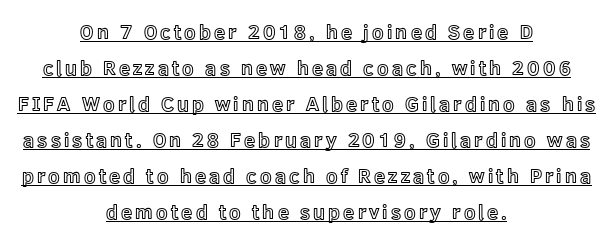
The image shows 20 px text type, upright; set centered, line spacing 1.8x, underlined.
